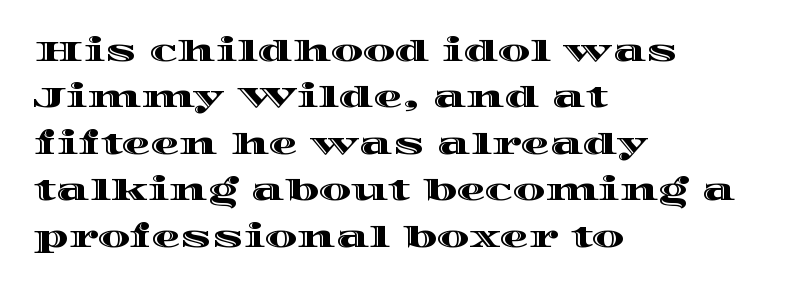
Q: Is the text italic (slanted)? A: No, it is upright.
Q: Is the text underlined? A: No.
Q: How is the paragraph aligned? A: Left-aligned.
Q: Is the spacing between letters normal or unusually wide? A: Normal.
Q: Is the spacing between lines tight, normal or loose? A: Normal.
Q: Width (condensed, normal, or wide)? A: Wide.
Q: x-height? A: Large.
Q: Monospaced? A: No.
